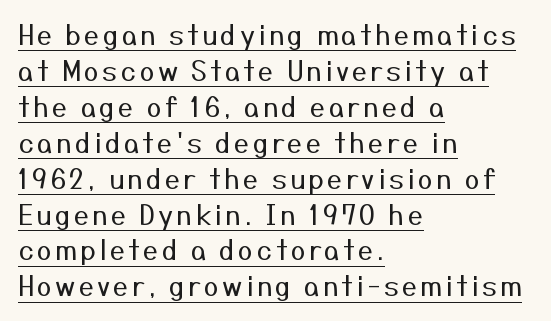
Q: Is the text bold? A: No.
Q: Is the text italic (slanted)? A: No, it is upright.
Q: Is the text underlined? A: Yes.
Q: How is the paragraph aligned? A: Left-aligned.
Q: Is the spacing between lines tight, normal or loose? A: Normal.
